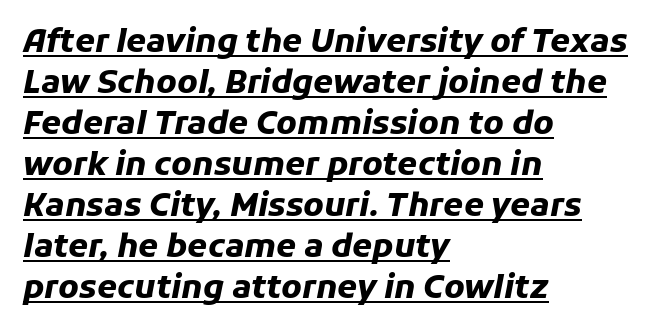
{"italic": "yes", "lean": "right", "slant_degrees": 11, "bold": "yes", "weight": "heavy", "width": "normal", "stroke_contrast": "low", "x_height": "medium", "monospaced": "no", "underline": "yes", "align": "left", "line_spacing": "normal", "line_spacing_ratio": 1.28, "letter_spacing": "normal", "letter_spacing_em": 0.0, "glyph_px": 32}
